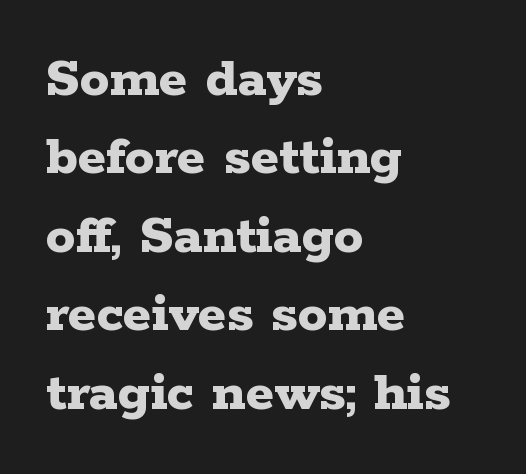
The image shows 59 px bold, wide serif type, upright; set left-aligned, normal line spacing (1.33x), normal letter spacing, not underlined; low stroke contrast and a medium x-height.
